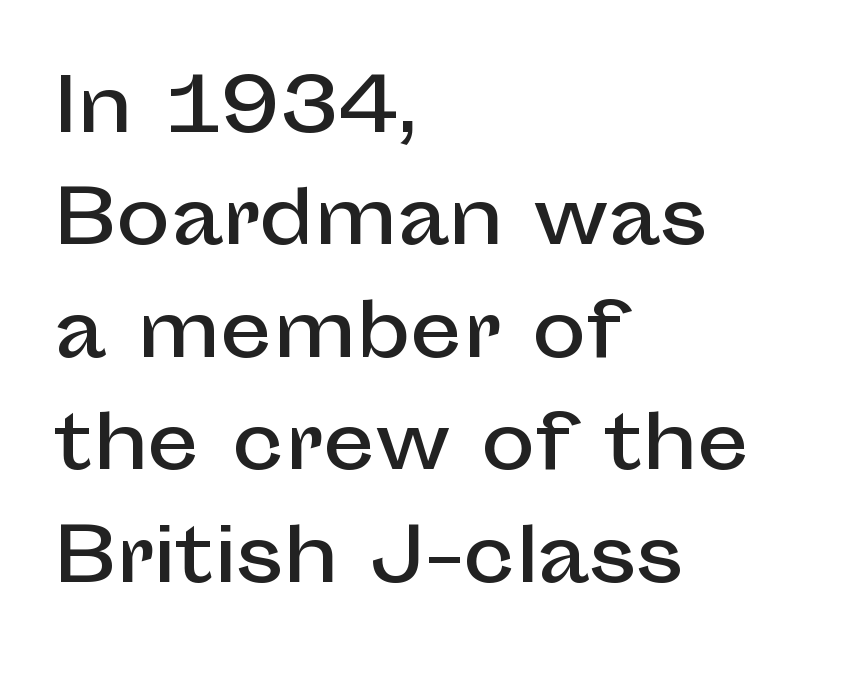
The image shows 73 px sans-serif type, upright; set left-aligned, normal line spacing (1.54x), normal letter spacing, not underlined; low stroke contrast and a medium x-height.
